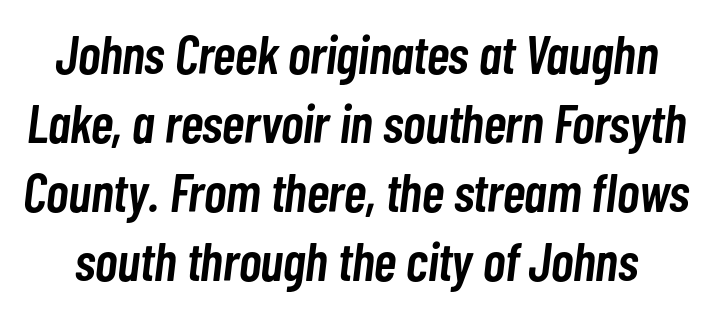
The vertical gap from one line to the next is medium. This sample has the flowing, uneven cadence of proportional lettering. These lines keep a tight, regular rhythm from letter to letter. Compared with an ordinary text face, these strokes are moderately heavier — a semibold. Yep, that's italic — everything's leaning.
